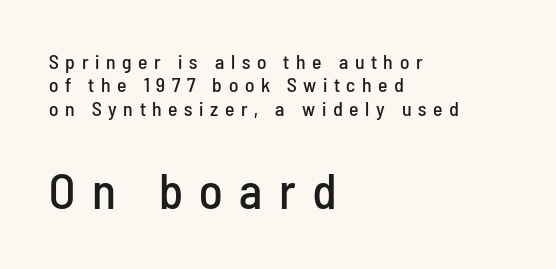
The specimen omits any rule beneath the text block's lines. The emphasis by scale lands on block number two, below. This sample uses an upright cut, with every glyph sitting square on the baseline. Compared with a centered layout, this one pins lines to the left instead.
